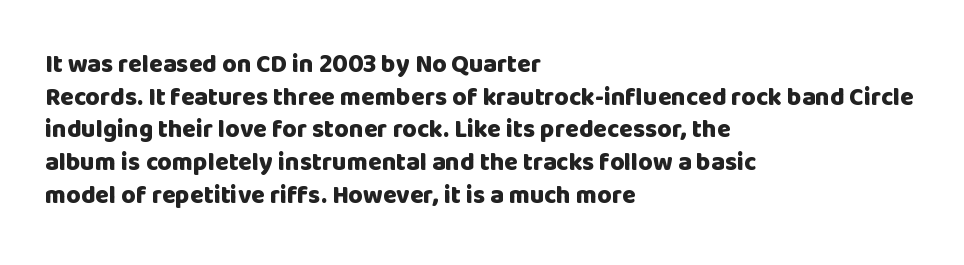
You could call the tracking neutral — neither tight nor loose. Ordinary non-slanted type is in use. Heavy, bold letterforms. Does the copy run flush right? No — it runs flush left. Regular leading.
